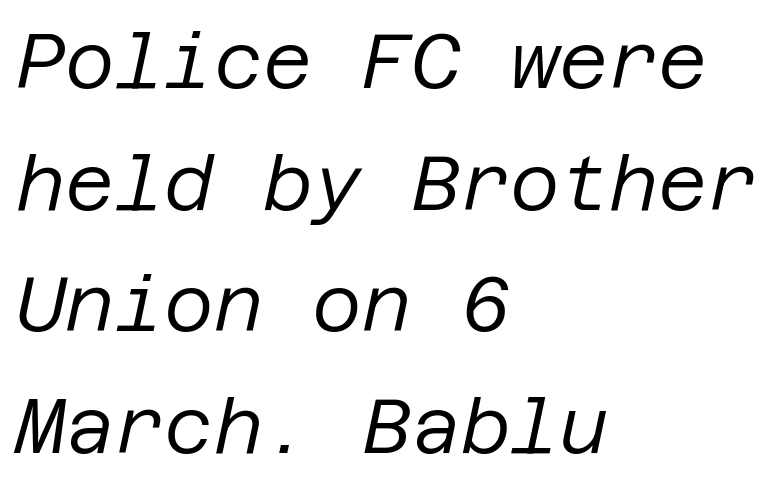
Q: Is the text bold? A: No.
Q: Is the text italic (slanted)? A: Yes, it leans right by about 12 degrees.
Q: Is the text underlined? A: No.
Q: How is the paragraph aligned? A: Left-aligned.
Q: Is the spacing between letters normal or unusually wide? A: Normal.
Q: Is the spacing between lines tight, normal or loose? A: Normal.
Q: Width (condensed, normal, or wide)? A: Normal.
Q: Stroke contrast? A: Low.
Q: x-height? A: Large.
